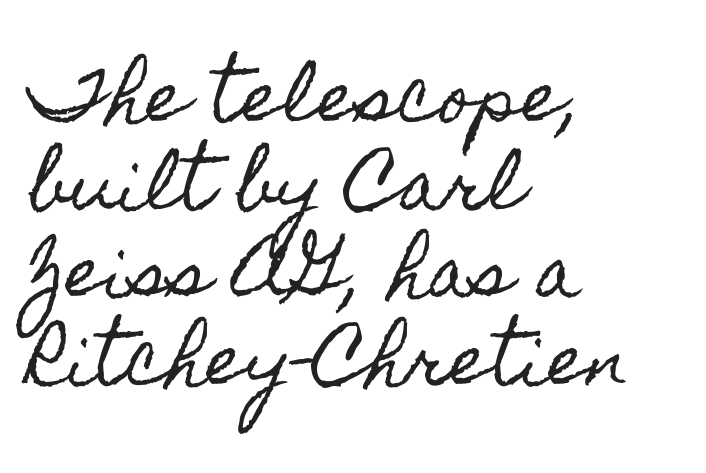
Plain, unruled lines of type. A student would call this left alignment; a typographer would say flush left, rag right. The rendering uses natural spacing where letterforms have individual widths.
